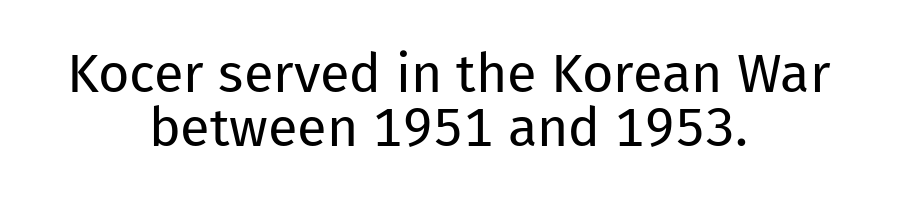
{"serif": "no", "italic": "no", "bold": "no", "weight": "regular", "width": "normal", "stroke_contrast": "low", "x_height": "medium", "monospaced": "no", "underline": "no", "align": "center", "line_spacing": "tight", "line_spacing_ratio": 1.0, "letter_spacing": "normal", "letter_spacing_em": 0.0, "glyph_px": 54}
